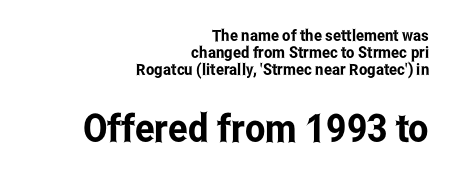
There is no visible air inserted between adjacent glyphs. Note the varied advance widths — an 'i' is clearly narrower than an 'm'. Size contrast runs from small at the top to large at the bottom. Note: no serifs on the glyphs.
